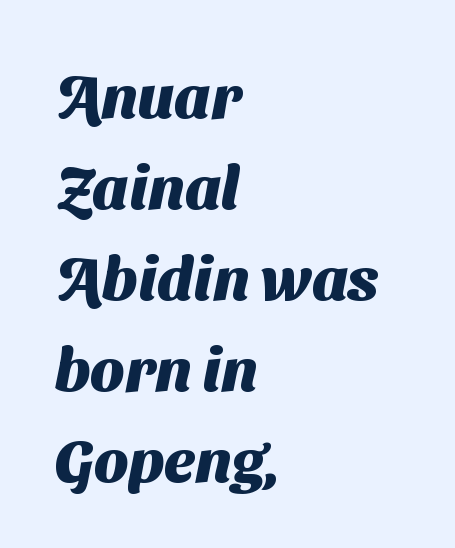
{"serif": "no", "bold": "yes", "weight": "heavy", "width": "normal", "stroke_contrast": "medium", "x_height": "medium", "monospaced": "no", "underline": "no", "align": "left", "line_spacing": "normal", "line_spacing_ratio": 1.49, "letter_spacing": "normal", "letter_spacing_em": 0.0, "glyph_px": 61}
